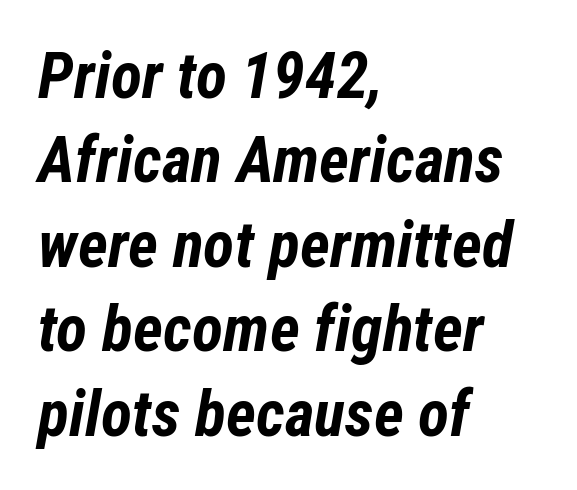
{"italic": "yes", "lean": "right", "slant_degrees": 12, "bold": "yes", "weight": "bold", "width": "condensed", "stroke_contrast": "low", "x_height": "medium", "monospaced": "no", "underline": "no", "align": "left", "line_spacing": "normal", "line_spacing_ratio": 1.32, "letter_spacing": "normal", "letter_spacing_em": 0.0, "glyph_px": 64}
